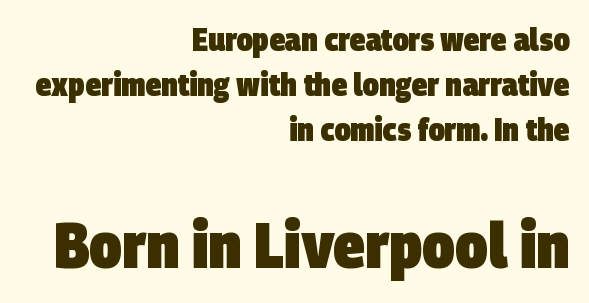
Alignment: flush right. You'd pick this weight for a headline — it's a proper bold. Size hierarchy here favors the trailing block over the leading one. What kind of face is this? One without serifs — a sans. Tracking value appears to be zero — textbook default spacing. The line-height multiplier appears to be the usual default.
